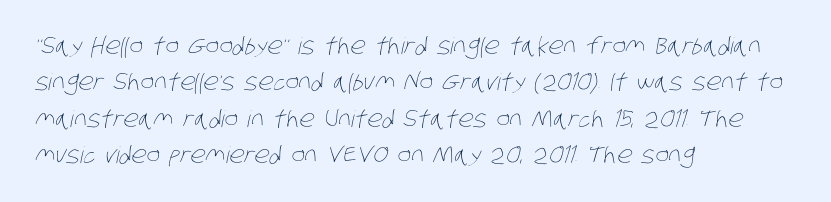
Does extra space separate the letters? No, they use regular spacing. This rendering features lettering with no underline. The font sits on the lighter half of the weight spectrum, regular included. Regular leading.
